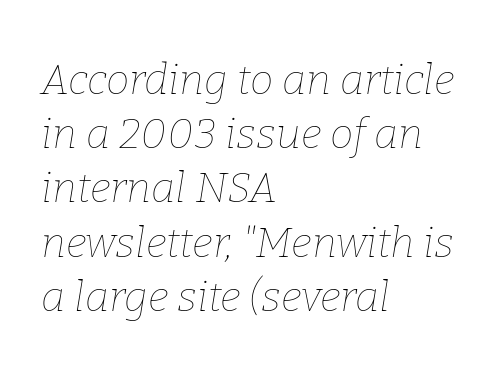
When letters slant like this, we call the style italic. Just letters on the line, the space beneath them empty. This sample is left-justified, so line endings fall wherever the words run out. This sample keeps an unexceptional amount of space between lines.
